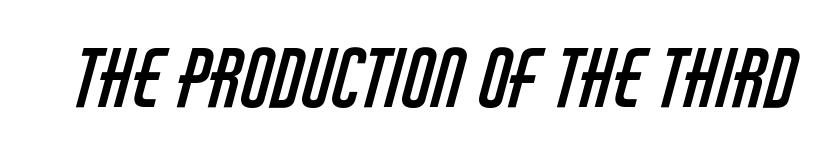
{"serif": "no", "bold": "no", "weight": "regular", "width": "condensed", "stroke_contrast": "low", "x_height": "large", "monospaced": "no", "underline": "no", "letter_spacing": "normal", "letter_spacing_em": 0.0, "glyph_px": 79}
